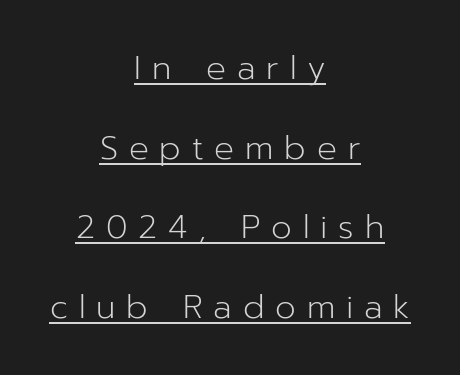
{"serif": "no", "italic": "no", "bold": "no", "weight": "light", "width": "normal", "stroke_contrast": "low", "x_height": "medium", "monospaced": "no", "underline": "yes", "align": "center", "line_spacing": "loose", "line_spacing_ratio": 2.41, "letter_spacing": "wide", "letter_spacing_em": 0.33, "glyph_px": 33}
